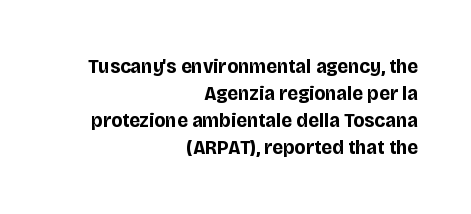
Q: Is the text bold? A: Yes.
Q: Is the text italic (slanted)? A: No, it is upright.
Q: Is the text underlined? A: No.
Q: How is the paragraph aligned? A: Right-aligned.
Q: Is the spacing between letters normal or unusually wide? A: Normal.
Q: Is the spacing between lines tight, normal or loose? A: Normal.
